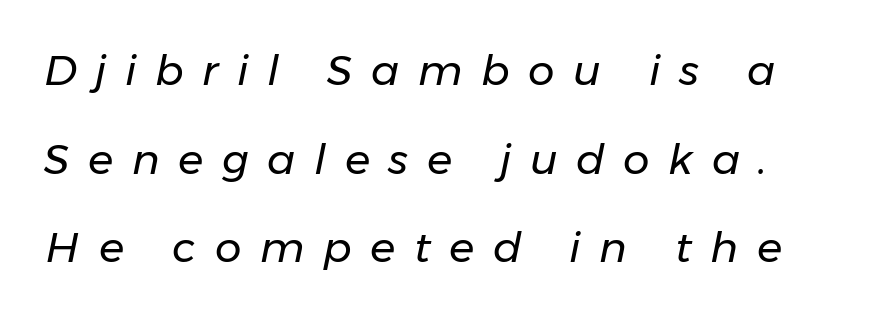
Q: Is the text bold? A: No.
Q: Is the text italic (slanted)? A: Yes, it leans right by about 11 degrees.
Q: Is the text underlined? A: No.
Q: Is the spacing between letters normal or unusually wide? A: Unusually wide.
Q: Is the spacing between lines tight, normal or loose? A: Loose.
Q: Width (condensed, normal, or wide)? A: Normal.
Q: Stroke contrast? A: Low.
Q: x-height? A: Medium.
Q: Monospaced? A: No.
